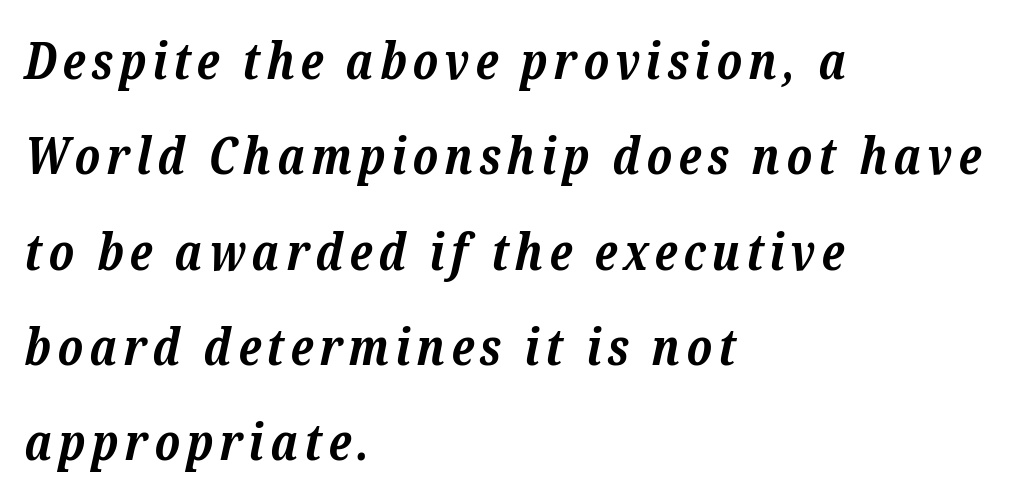
The image shows 51 px bold serif type, italic (leaning right); set left-aligned, line spacing 1.87x, not underlined; low stroke contrast and a medium x-height.
